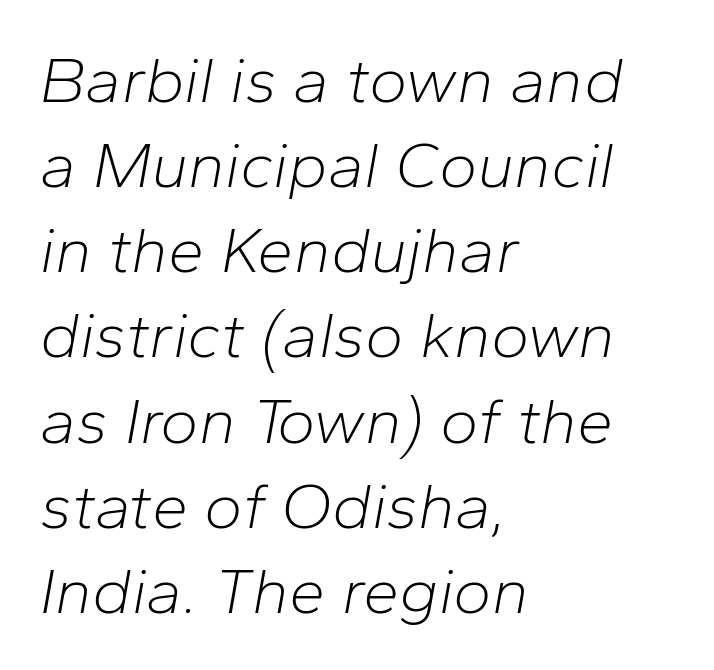
{"italic": "yes", "lean": "right", "slant_degrees": 10, "bold": "no", "weight": "light", "width": "normal", "stroke_contrast": "low", "x_height": "medium", "monospaced": "no", "underline": "no", "align": "left", "line_spacing": "normal", "line_spacing_ratio": 1.31, "letter_spacing": "normal", "letter_spacing_em": 0.0, "glyph_px": 65}
